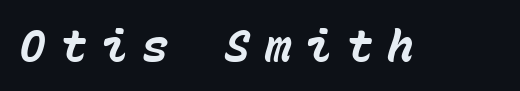
{"italic": "yes", "lean": "right", "slant_degrees": 15, "bold": "yes", "weight": "bold", "width": "normal", "stroke_contrast": "low", "x_height": "medium", "monospaced": "yes", "underline": "no", "letter_spacing": "wide", "letter_spacing_em": 0.33, "glyph_px": 44}
